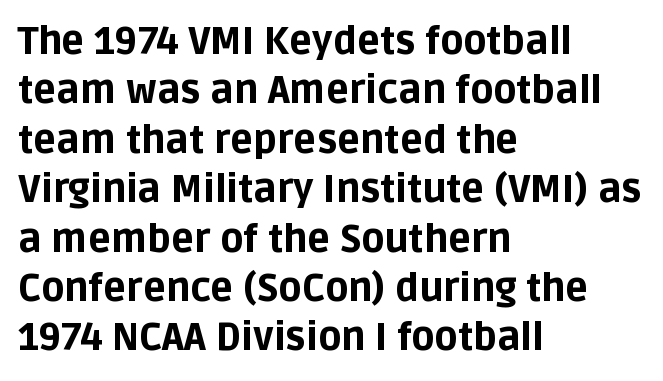
The image shows 38 px bold sans-serif type, upright; set left-aligned, normal line spacing (1.3x), normal letter spacing, not underlined; low stroke contrast and a large x-height.
